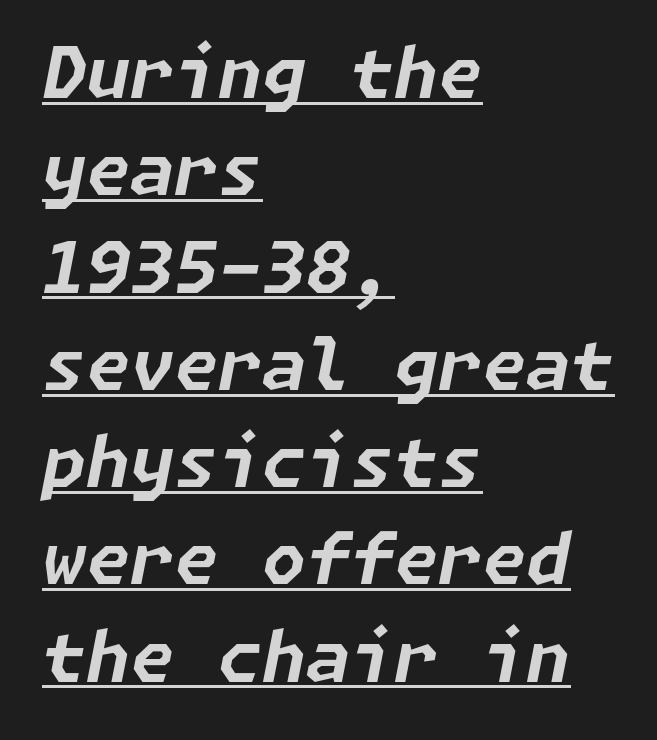
The image shows 71 px bold type, italic (leaning right); set left-aligned, normal line spacing (1.37x), normal letter spacing, underlined; low stroke contrast and a medium x-height.
